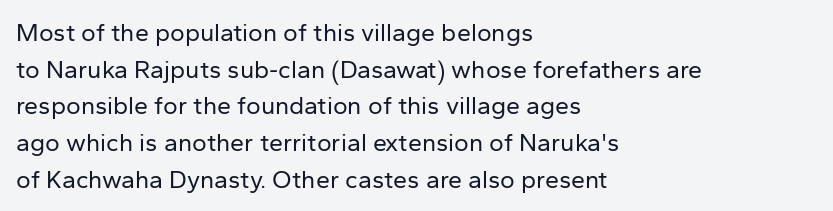
The image shows 25 px text type, upright; set left-aligned, normal line spacing (1.47x), normal letter spacing, not underlined.
